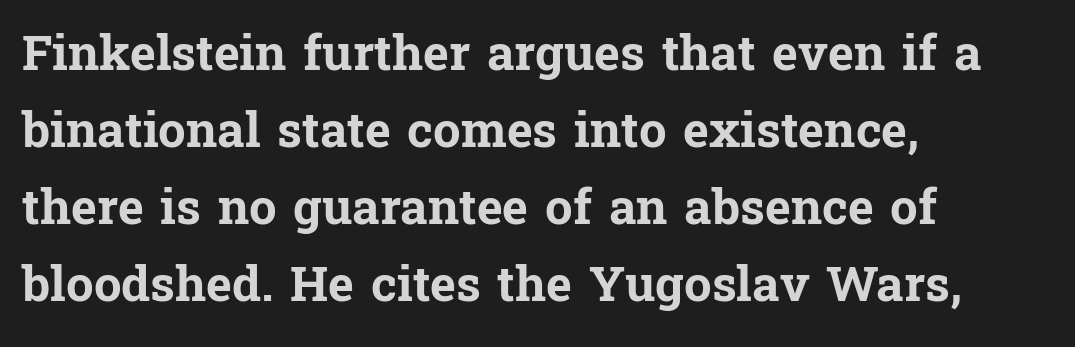
The image shows 49 px bold serif type, upright; set left-aligned, normal line spacing (1.57x), normal letter spacing, not underlined; low stroke contrast and a medium x-height.
